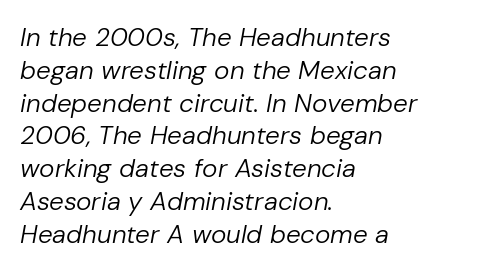
The image shows 26 px text type, italic (leaning right); set left-aligned, normal line spacing (1.26x), normal letter spacing, not underlined.
